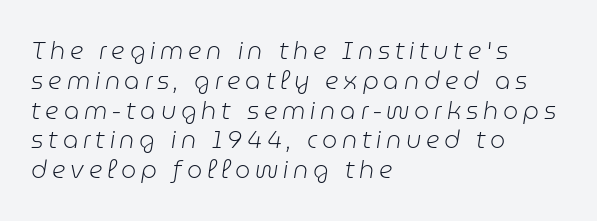
The image shows 24 px text type, italic (leaning right); set left-aligned, line spacing 1.24x, unusually wide letter spacing (+0.2 em), not underlined.
